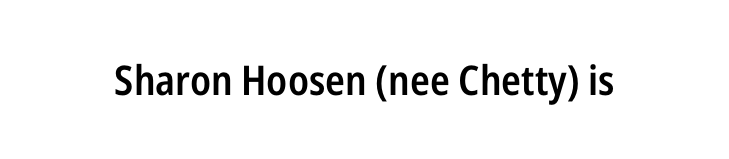
Quick note: underline off. Style check: upright. Looks like regular typesetting: each glyph gets only the width it needs. Notice the strokes are somewhat thickened but not fully heavy: this is a semibold. Typographically, this falls in the sans-serif category. The type is set solid horizontally, with unmodified tracking.
